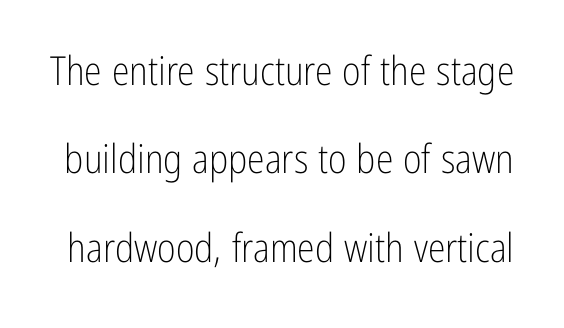
The characters display no serif detailing; their extremities are plain. Heaviness? Minimal to ordinary, like unemphasized prose. Tracking here is standard; glyphs follow each other at the usual distance. When letters stand straight like this, we call the style roman or upright.
